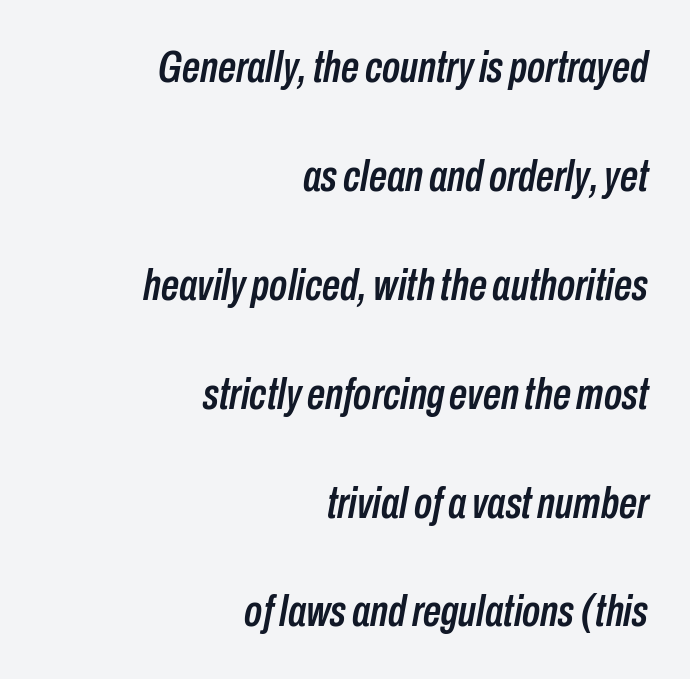
The image shows 45 px condensed type, italic (leaning right); set right-aligned, loose line spacing (2.42x), normal letter spacing, not underlined; low stroke contrast and a medium x-height.
